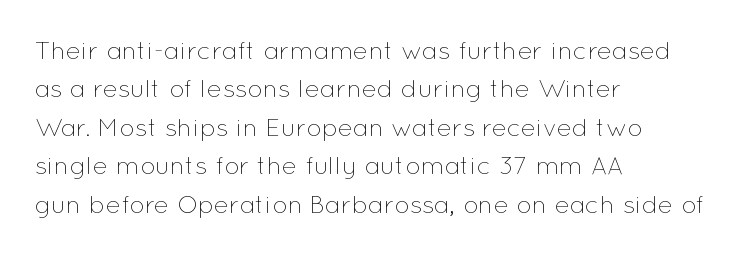
{"italic": "no", "bold": "no", "underline": "no", "align": "left", "line_spacing": "normal", "line_spacing_ratio": 1.54, "letter_spacing": "normal", "letter_spacing_em": 0.0, "glyph_px": 25}
